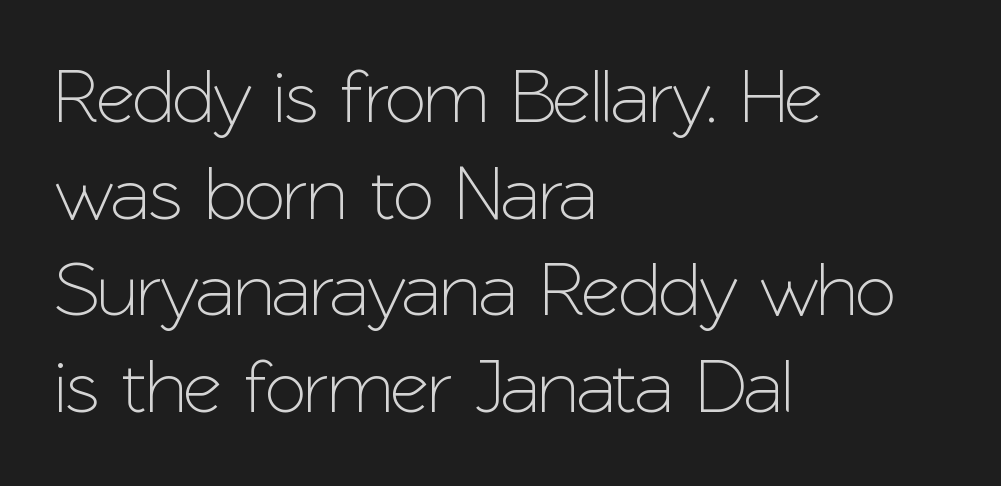
The image shows 75 px sans-serif type, upright; set left-aligned, normal line spacing (1.29x), normal letter spacing, not underlined; low stroke contrast and a medium x-height.
